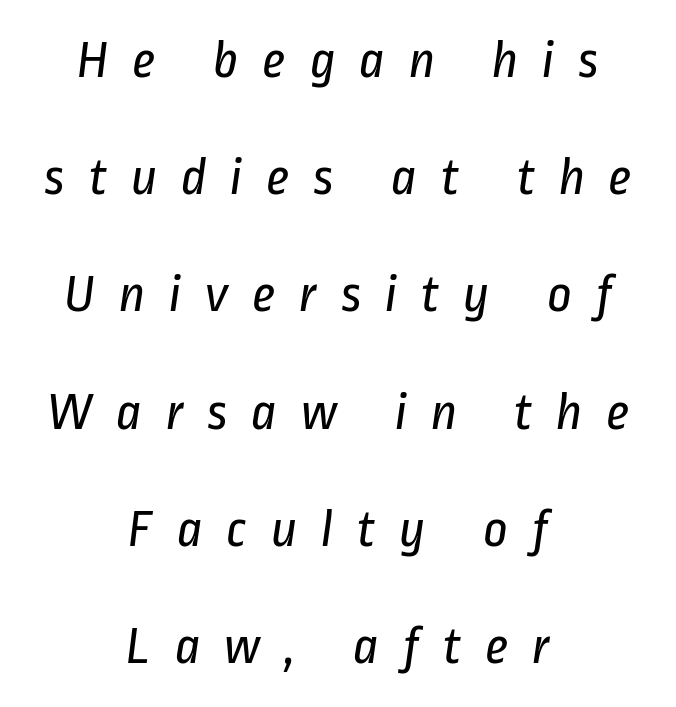
The image shows 54 px regular-weight, condensed sans-serif type; set centered, loose line spacing (2.17x), unusually wide letter spacing (+0.44 em), not underlined; low stroke contrast and a medium x-height.
